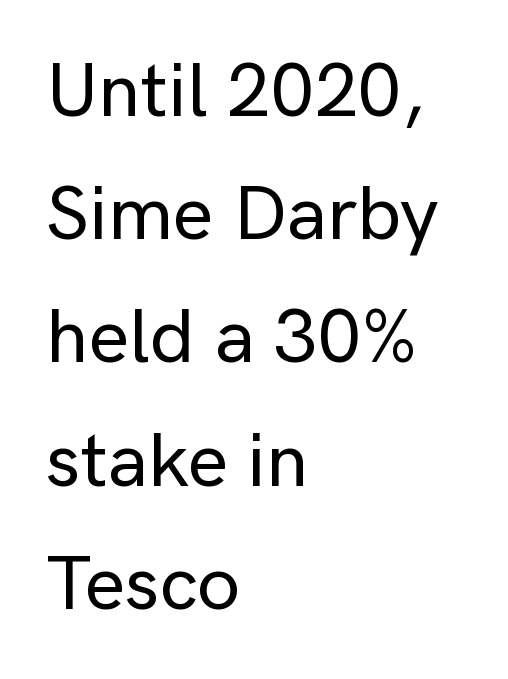
The image shows 77 px sans-serif type, upright; set left-aligned, normal line spacing (1.6x), normal letter spacing, not underlined; low stroke contrast and a medium x-height.
